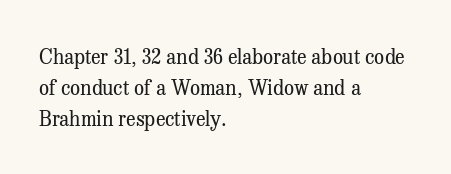
Q: Is the text bold? A: No.
Q: Is the text italic (slanted)? A: No, it is upright.
Q: Is the text underlined? A: No.
Q: How is the paragraph aligned? A: Left-aligned.
Q: Is the spacing between letters normal or unusually wide? A: Normal.
Q: Is the spacing between lines tight, normal or loose? A: Normal.
